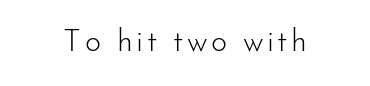
The image shows 31 px light sans-serif type, upright; set not underlined; low stroke contrast and a small x-height.
